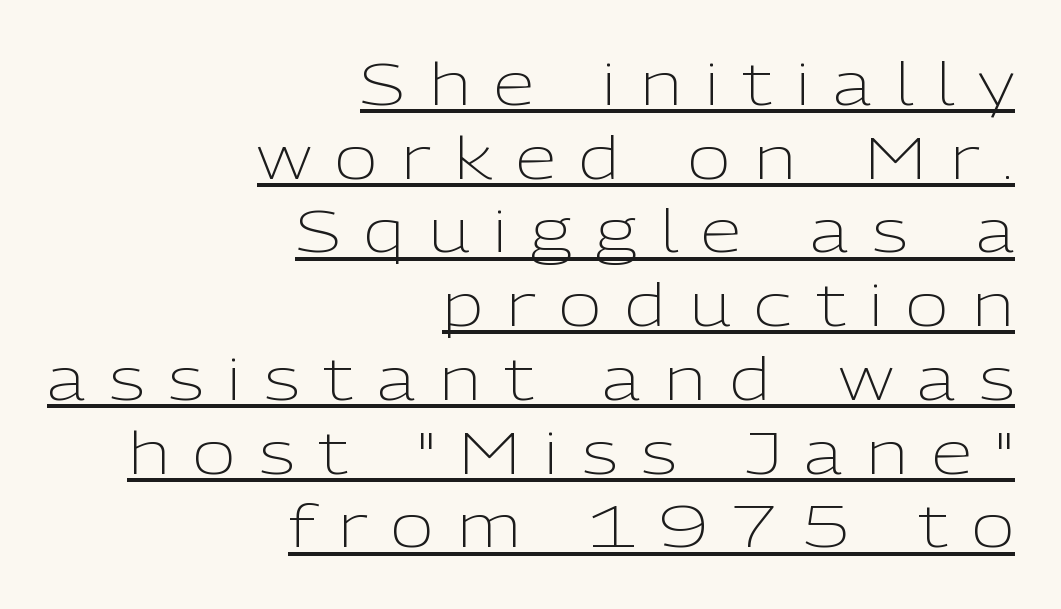
The image shows 59 px light sans-serif type, upright; set right-aligned, normal line spacing (1.25x), unusually wide letter spacing (+0.4 em), underlined; low stroke contrast and a medium x-height.
